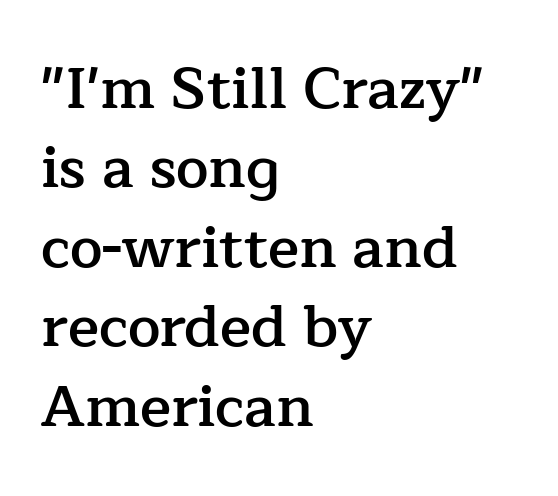
Q: Is the text bold? A: Semi-bold.
Q: Is the text italic (slanted)? A: No, it is upright.
Q: Is the typeface a serif or a sans-serif typeface? A: Serif.
Q: Is the text underlined? A: No.
Q: How is the paragraph aligned? A: Left-aligned.
Q: Is the spacing between letters normal or unusually wide? A: Normal.
Q: Is the spacing between lines tight, normal or loose? A: Normal.
Q: Width (condensed, normal, or wide)? A: Normal.
Q: Stroke contrast? A: Low.
Q: x-height? A: Medium.
Q: Monospaced? A: No.
